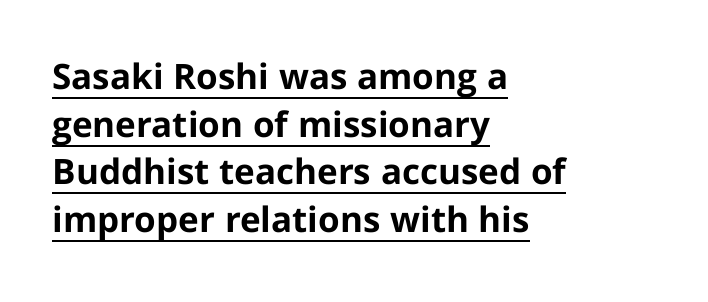
{"serif": "no", "italic": "no", "bold": "yes", "weight": "bold", "width": "normal", "stroke_contrast": "low", "x_height": "medium", "monospaced": "no", "underline": "yes", "align": "left", "line_spacing": "normal", "line_spacing_ratio": 1.36, "letter_spacing": "normal", "letter_spacing_em": 0.0, "glyph_px": 35}
